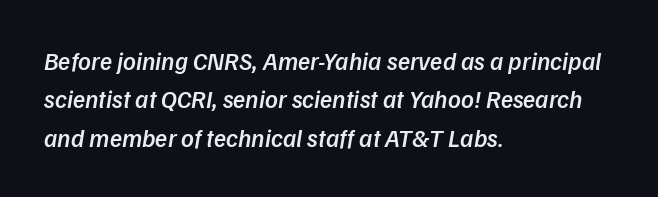
{"bold": "semi", "underline": "no", "align": "left", "line_spacing": "normal", "line_spacing_ratio": 1.54, "letter_spacing": "normal", "letter_spacing_em": 0.0, "glyph_px": 25}
